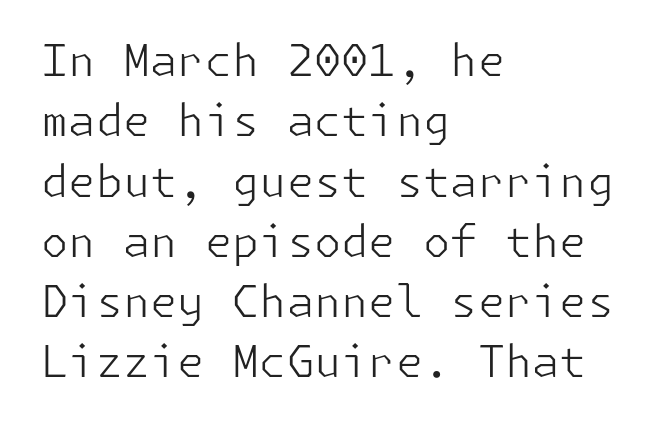
Upright lettering throughout. Leftover space on each line is placed entirely after the last word. The designer left line spacing at the default. A typesetter would label this face a sans. Weight: in the light-to-regular range.
